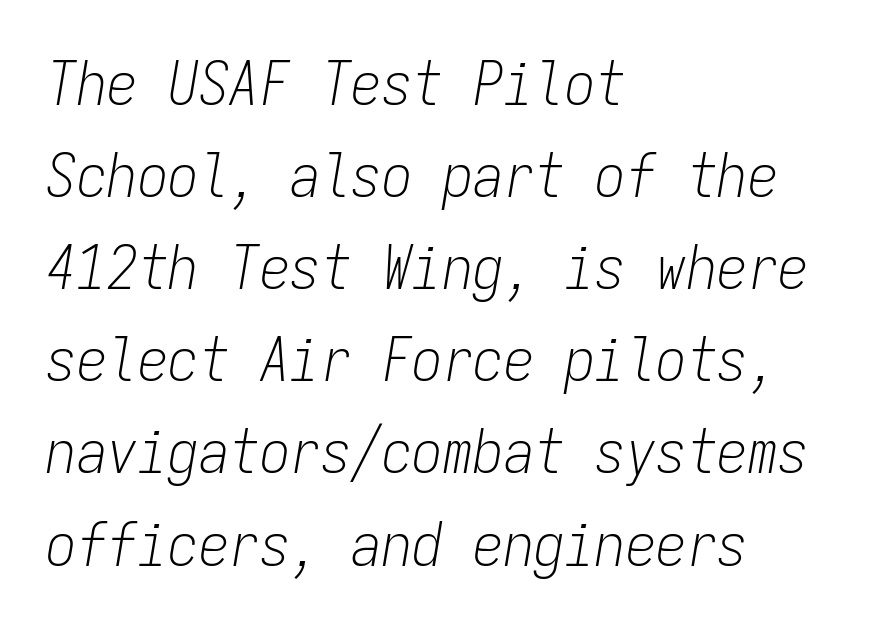
Think of a typewriter: that constant character pitch is what you see here. This reads as an unemphasized weight, regular at the heaviest. Teacher's note: observe the even left margin — that is flush-left alignment. Leading: standard.
